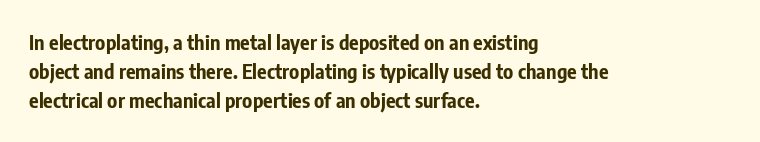
The image shows 20 px bold type, upright; set left-aligned, normal line spacing (1.45x), normal letter spacing, not underlined.
